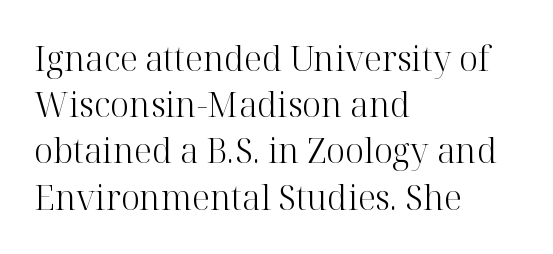
Compared with a centered layout, this one pins lines to the left instead. The words here are not underlined. The specimen reads as upright at a glance. Students, observe: this is what conventionally led text looks like. Typographically, this falls in the serif category. Proportional: the letters do not fall into vertical columns.
